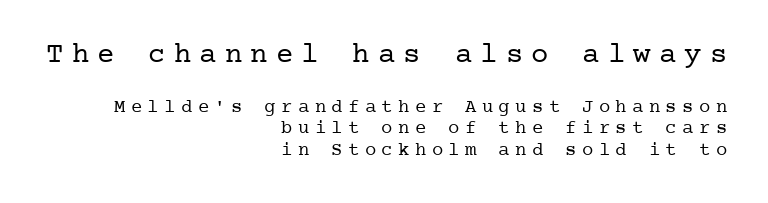
Display-style spreading of the glyphs; the letterfit is very open. Each new line begins almost immediately beneath the previous one. If you drew a ruler down the right edge, every line would touch it. This rendering features lettering with no underline. What kind of face is this? One with serifs. This reads as an unemphasized weight, regular at the heaviest.
